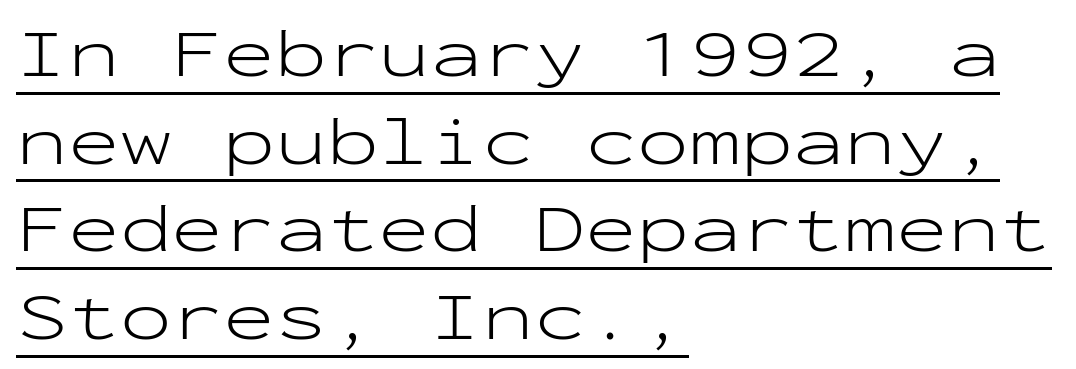
Q: Is the text bold? A: No.
Q: Is the text italic (slanted)? A: No, it is upright.
Q: Is the typeface a serif or a sans-serif typeface? A: Sans-serif.
Q: Is the text underlined? A: Yes.
Q: How is the paragraph aligned? A: Left-aligned.
Q: Is the spacing between letters normal or unusually wide? A: Normal.
Q: Is the spacing between lines tight, normal or loose? A: Normal.
Q: Width (condensed, normal, or wide)? A: Wide.
Q: Stroke contrast? A: Low.
Q: x-height? A: Medium.
Q: Monospaced? A: Yes.
